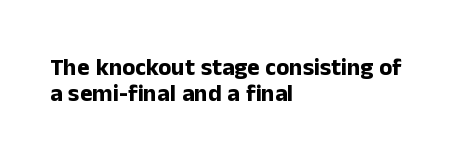
{"italic": "no", "bold": "yes", "underline": "no", "align": "left", "line_spacing": "tight", "line_spacing_ratio": 1.1, "letter_spacing": "normal", "letter_spacing_em": 0.0, "glyph_px": 24}
